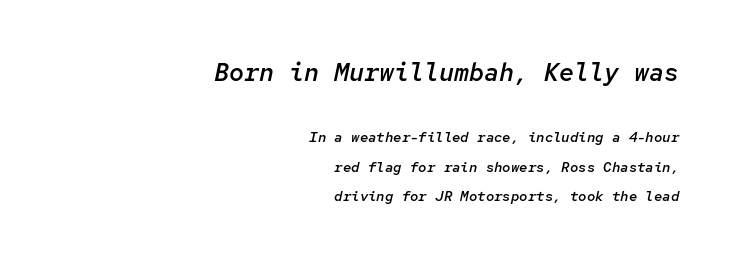
The image shows 25 px text type, italic (leaning right); set right-aligned, loose line spacing (2.1x), normal letter spacing, not underlined; the first (top) block is 1.79x larger.
